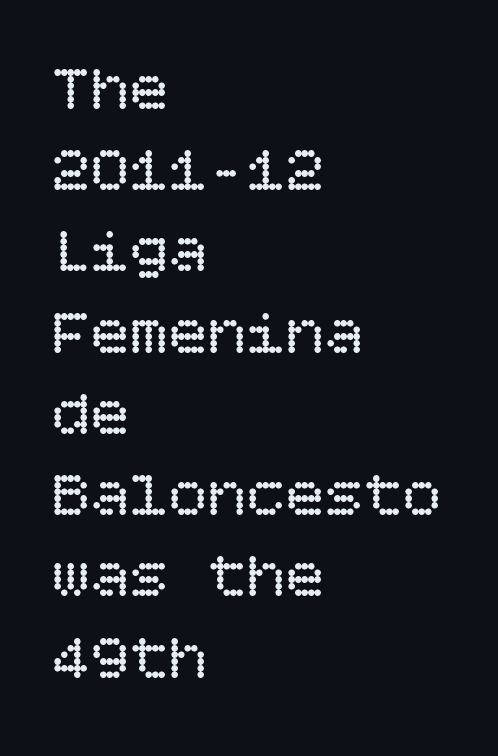
The image shows 65 px regular-weight type, upright; set left-aligned, normal line spacing (1.25x), normal letter spacing, not underlined; low stroke contrast and a large x-height.
